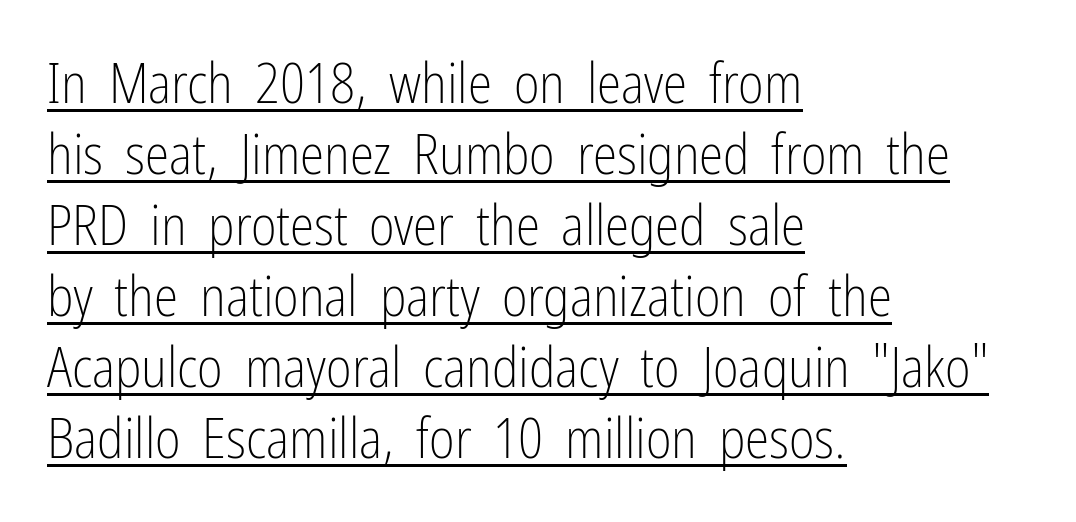
{"serif": "no", "italic": "no", "bold": "no", "weight": "light", "width": "condensed", "stroke_contrast": "low", "x_height": "medium", "monospaced": "no", "underline": "yes", "align": "left", "line_spacing": "normal", "line_spacing_ratio": 1.29, "letter_spacing": "normal", "letter_spacing_em": 0.0, "glyph_px": 55}
